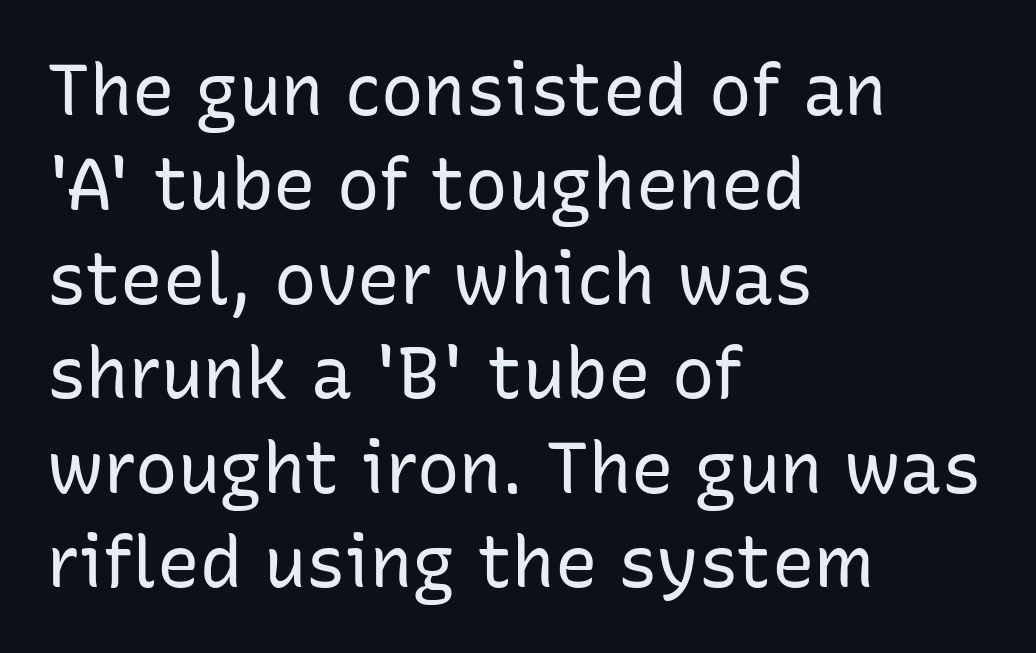
{"serif": "no", "italic": "no", "bold": "no", "weight": "regular", "width": "normal", "stroke_contrast": "low", "x_height": "medium", "monospaced": "no", "underline": "no", "align": "left", "line_spacing": "normal", "line_spacing_ratio": 1.33, "letter_spacing": "normal", "letter_spacing_em": 0.0, "glyph_px": 71}
